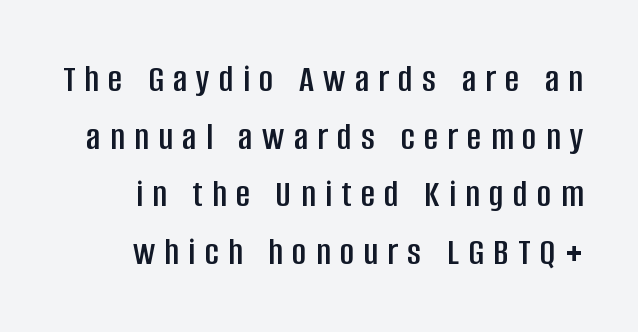
The image shows 39 px condensed sans-serif type, upright; set normal line spacing (1.48x), unusually wide letter spacing (+0.24 em), not underlined; low stroke contrast and a large x-height.
